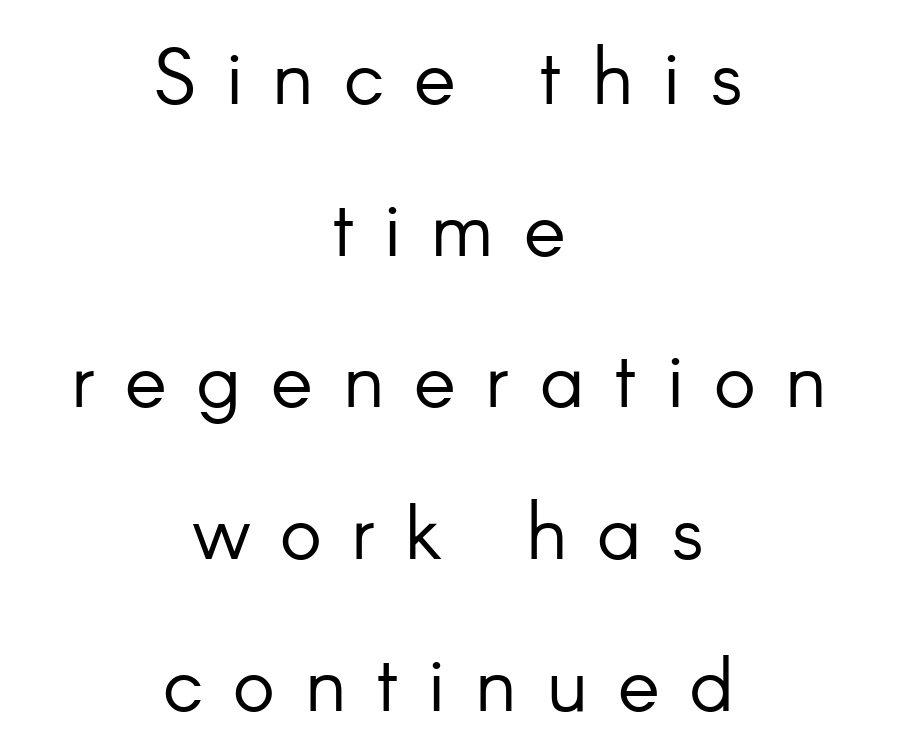
{"serif": "no", "italic": "no", "bold": "no", "weight": "light", "width": "normal", "stroke_contrast": "low", "x_height": "small", "monospaced": "no", "underline": "no", "align": "center", "line_spacing": "loose", "line_spacing_ratio": 1.92, "letter_spacing": "wide", "letter_spacing_em": 0.38, "glyph_px": 79}
